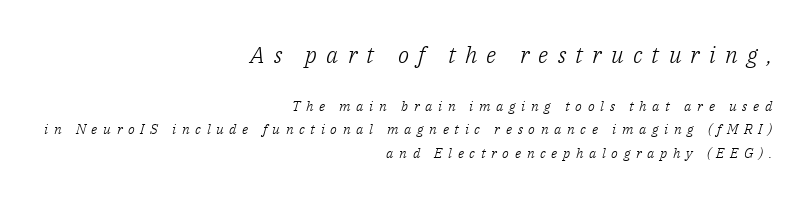
The image shows 23 px text type, italic (leaning right); set right-aligned, normal line spacing (1.67x), unusually wide letter spacing (+0.4 em), not underlined; the first (top) block is 1.64x larger.
